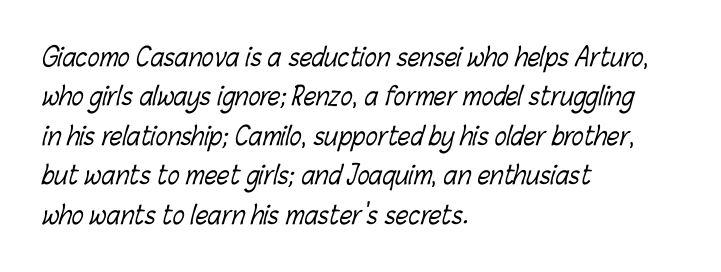
Q: Is the text bold? A: No.
Q: Is the text underlined? A: No.
Q: How is the paragraph aligned? A: Left-aligned.
Q: Is the spacing between letters normal or unusually wide? A: Normal.
Q: Is the spacing between lines tight, normal or loose? A: Normal.
